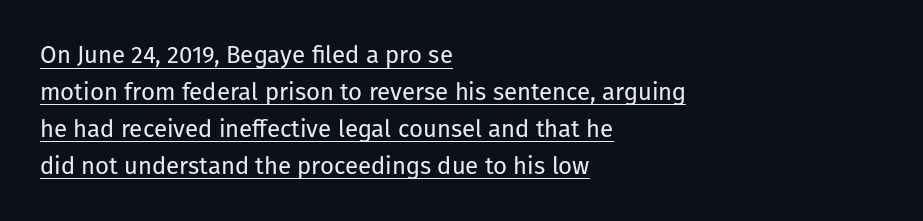
The image shows 24 px text type, upright; set left-aligned, normal line spacing (1.54x), normal letter spacing, underlined.
